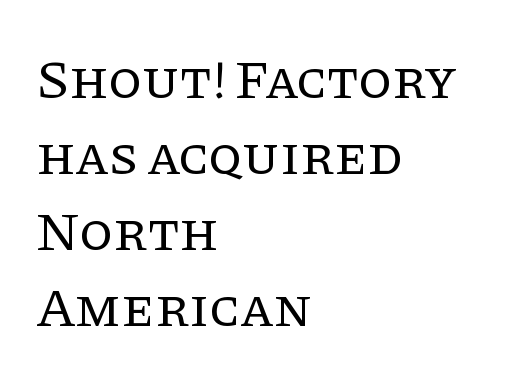
Q: Is the text bold? A: No.
Q: Is the text italic (slanted)? A: No, it is upright.
Q: Is the typeface a serif or a sans-serif typeface? A: Serif.
Q: Is the text underlined? A: No.
Q: How is the paragraph aligned? A: Left-aligned.
Q: Is the spacing between letters normal or unusually wide? A: Normal.
Q: Is the spacing between lines tight, normal or loose? A: Normal.
Q: Width (condensed, normal, or wide)? A: Normal.
Q: Stroke contrast? A: Low.
Q: x-height? A: Large.
Q: Monospaced? A: No.
